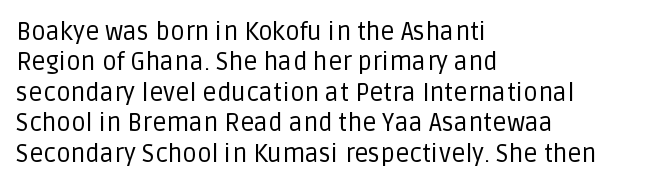
{"italic": "no", "bold": "no", "underline": "no", "align": "left", "line_spacing_ratio": 1.22, "letter_spacing": "normal", "letter_spacing_em": 0.0, "glyph_px": 25}
